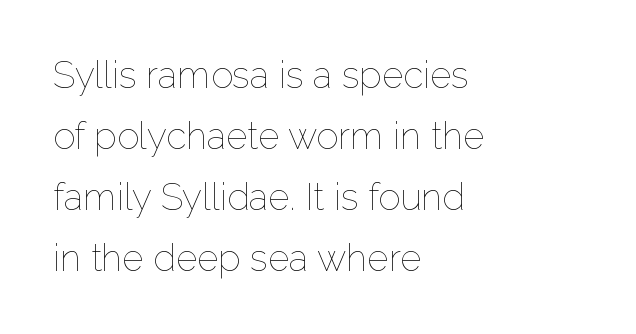
The image shows 37 px thin type, upright; set left-aligned, normal line spacing (1.65x), normal letter spacing, not underlined; low stroke contrast and a medium x-height.
